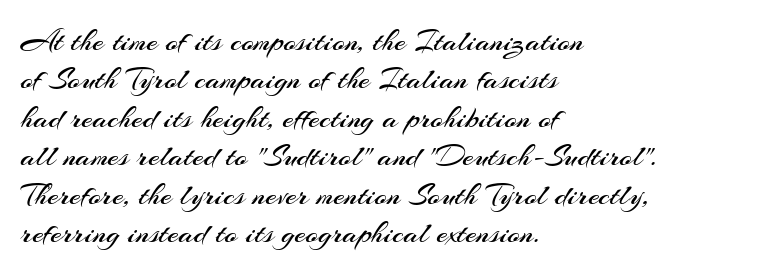
The image shows 32 px regular-weight sans-serif type; set left-aligned, line spacing 1.2x, normal letter spacing, not underlined; medium stroke contrast and a small x-height.
